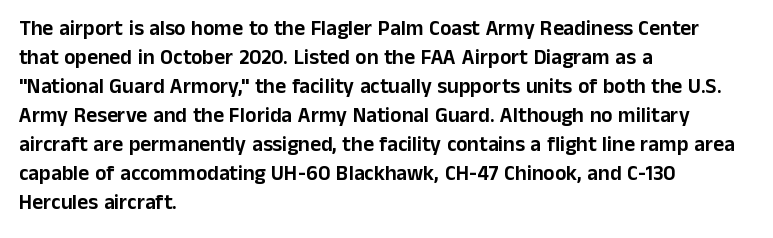
Q: Is the text italic (slanted)? A: No, it is upright.
Q: Is the text underlined? A: No.
Q: How is the paragraph aligned? A: Left-aligned.
Q: Is the spacing between letters normal or unusually wide? A: Normal.
Q: Is the spacing between lines tight, normal or loose? A: Normal.
